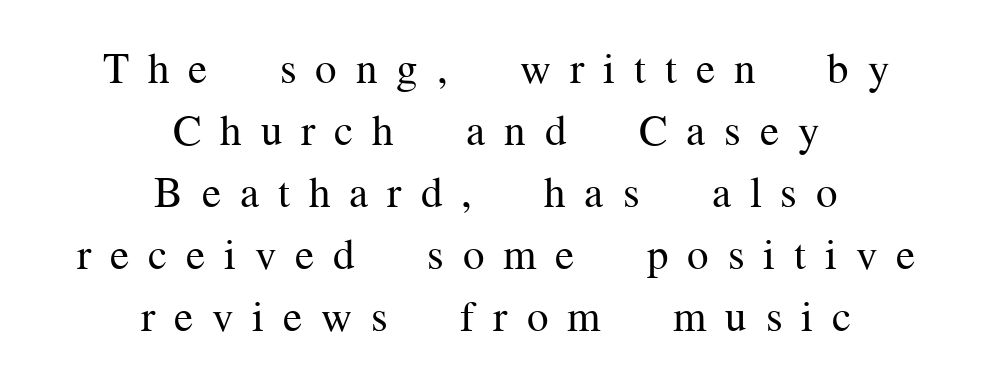
The image shows 43 px regular-weight serif type, upright; set centered, normal line spacing (1.44x), unusually wide letter spacing (+0.44 em), not underlined; medium stroke contrast and a medium x-height.
